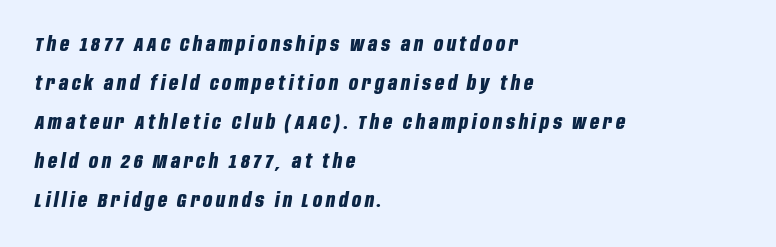
Q: Is the text bold? A: Yes.
Q: Is the text italic (slanted)? A: Yes, it leans right by about 10 degrees.
Q: Is the text underlined? A: No.
Q: How is the paragraph aligned? A: Left-aligned.
Q: Is the spacing between lines tight, normal or loose? A: Loose.
